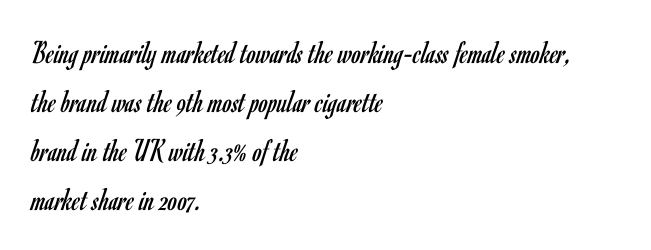
{"serif": "no", "bold": "no", "weight": "regular", "width": "condensed", "stroke_contrast": "low", "x_height": "small", "monospaced": "no", "underline": "no", "align": "left", "line_spacing": "normal", "line_spacing_ratio": 1.48, "letter_spacing": "normal", "letter_spacing_em": 0.0, "glyph_px": 33}
